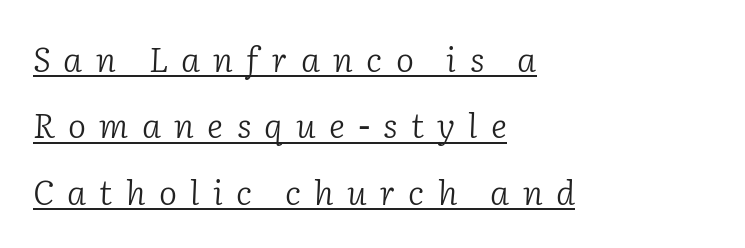
The image shows 34 px light serif type, italic (leaning right); set left-aligned, loose line spacing (1.95x), unusually wide letter spacing (+0.39 em), underlined; low stroke contrast and a medium x-height.
